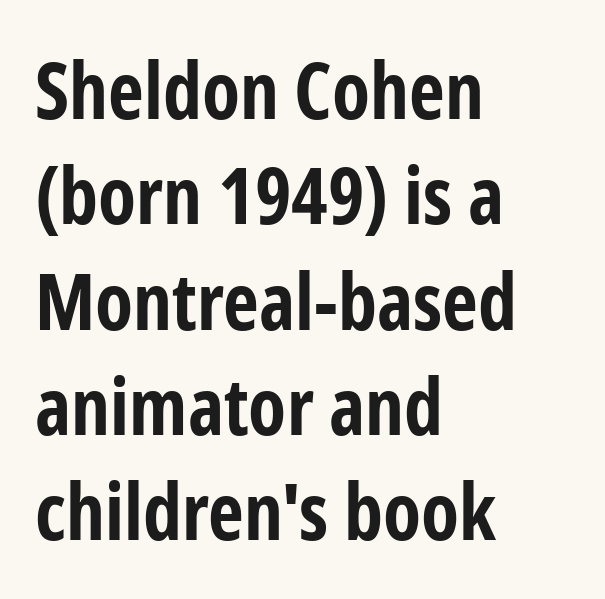
Q: Is the text bold? A: Yes.
Q: Is the text italic (slanted)? A: No, it is upright.
Q: Is the typeface a serif or a sans-serif typeface? A: Sans-serif.
Q: Is the text underlined? A: No.
Q: How is the paragraph aligned? A: Left-aligned.
Q: Is the spacing between letters normal or unusually wide? A: Normal.
Q: Is the spacing between lines tight, normal or loose? A: Normal.
Q: Width (condensed, normal, or wide)? A: Condensed.
Q: Stroke contrast? A: Low.
Q: x-height? A: Medium.
Q: Monospaced? A: No.
